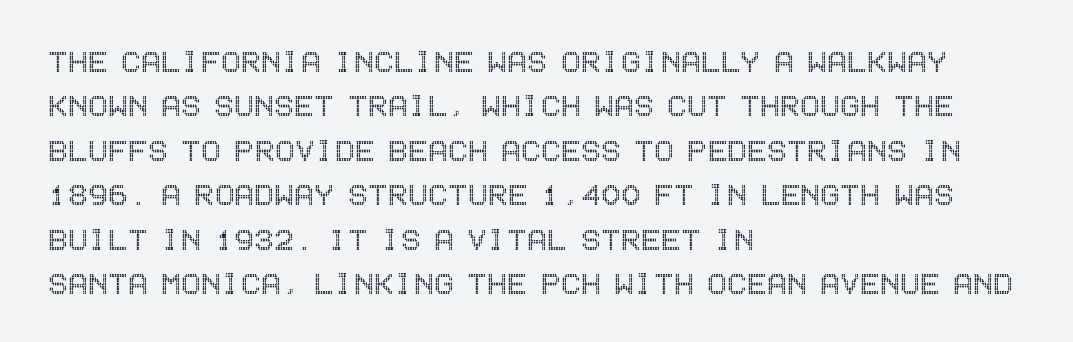
Q: Is the text italic (slanted)? A: No, it is upright.
Q: Is the text underlined? A: No.
Q: How is the paragraph aligned? A: Left-aligned.
Q: Is the spacing between letters normal or unusually wide? A: Normal.
Q: Width (condensed, normal, or wide)? A: Condensed.
Q: x-height? A: Large.
